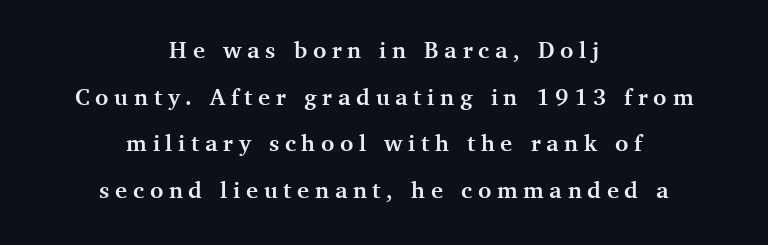
No word sits above an underline. Summary of vertical rhythm: relaxed, with wide interline spacing. Is the letter spacing exaggerated? Yes — the characters are pushed far apart. The characters look thick and weighty, a clear bold. The font's upright variant was chosen for this text. Every row of glyphs is offset so its center matches the block's center.
